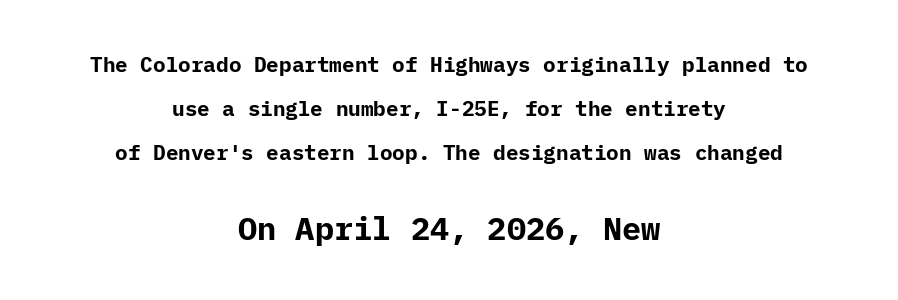
The text was rendered using a sans face with plain stroke endings. Between one letter and the next there's only the usual sliver of space. Rendered with straight, roman letterforms. Where is the straight margin? There isn't one; the lines are centered. The space directly below the letters is spotless.
